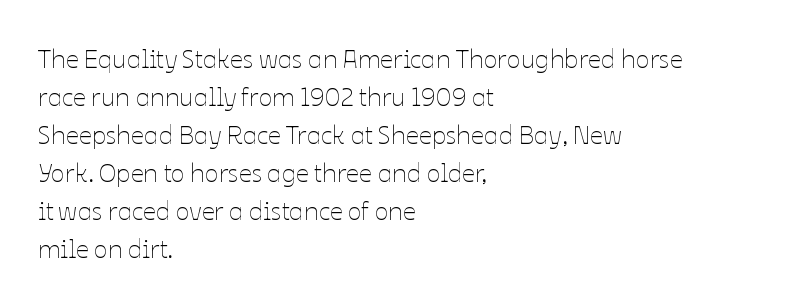
The image shows 26 px text type, upright; set left-aligned, normal line spacing (1.46x), normal letter spacing, not underlined.
